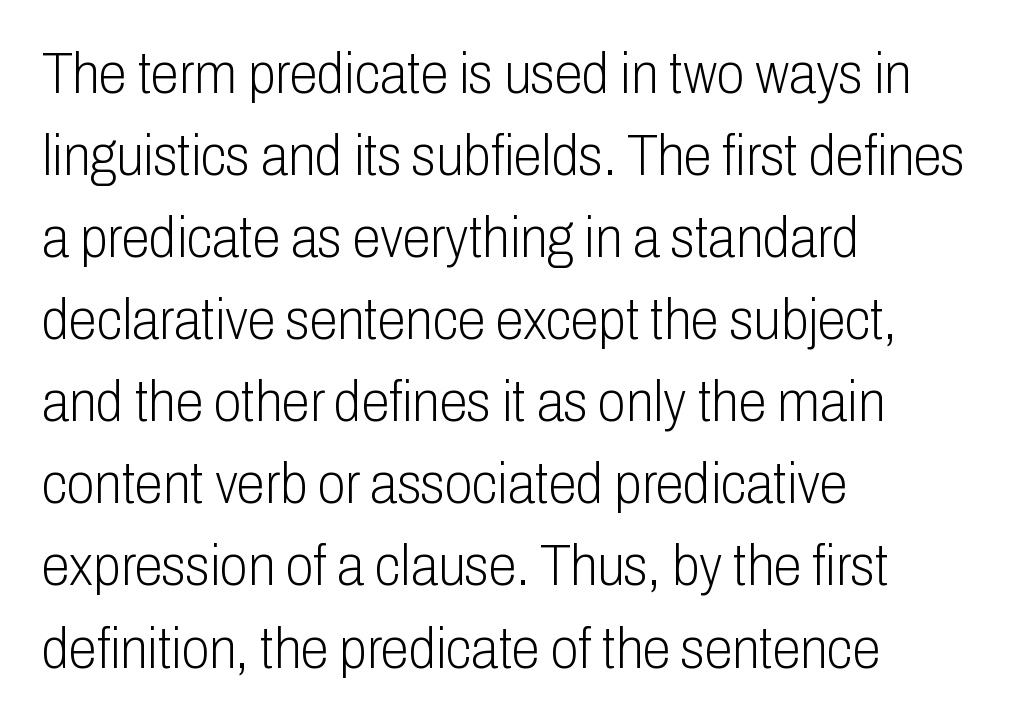
The image shows 57 px light, condensed sans-serif type, upright; set left-aligned, normal line spacing (1.44x), normal letter spacing, not underlined; low stroke contrast and a medium x-height.
